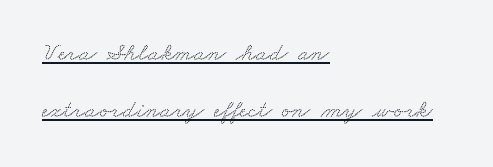
The image shows 25 px text type; set left-aligned, loose line spacing (2.28x), normal letter spacing, underlined.
